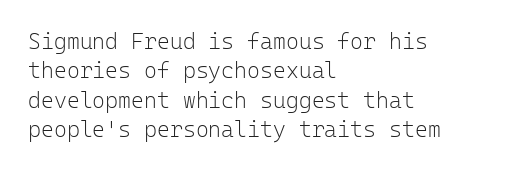
Caption: face not bold, strokes unweighted. Whoever set this chose a conventional vertical rhythm. This sample uses plain, unmodified letter spacing. The lettering stays uniformly vertical, giving the passage a roman look. Rule under the text: the space is simply empty.
